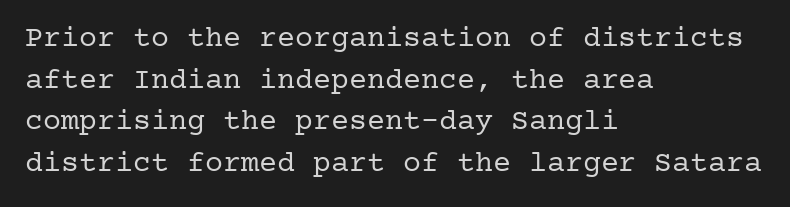
The image shows 30 px regular-weight serif type, upright; set left-aligned, normal line spacing (1.39x), normal letter spacing, not underlined; low stroke contrast and a medium x-height.
